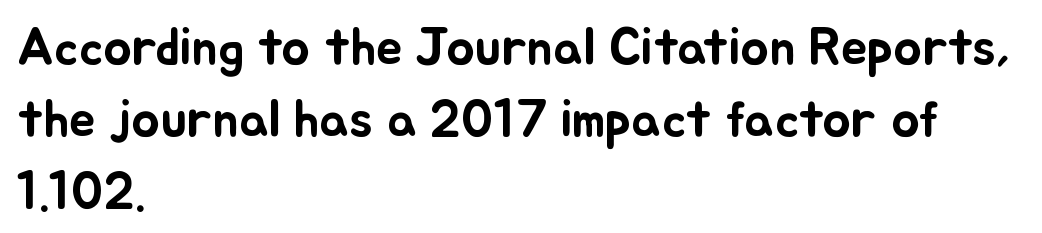
Q: Is the text italic (slanted)? A: No, it is upright.
Q: Is the text underlined? A: No.
Q: How is the paragraph aligned? A: Left-aligned.
Q: Is the spacing between letters normal or unusually wide? A: Normal.
Q: Is the spacing between lines tight, normal or loose? A: Normal.
Q: Width (condensed, normal, or wide)? A: Normal.
Q: Stroke contrast? A: Low.
Q: x-height? A: Small.
Q: Monospaced? A: No.
